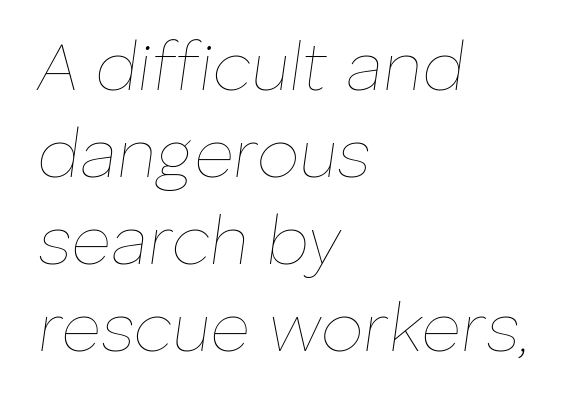
Each word holds together tightly as a unit, with standard inter-letter gaps. Stem width sits at or under what a default text font uses. A bare baseline throughout the passage. All the whitespace from short lines collects on the right. Students, observe: this is what conventionally led text looks like.
